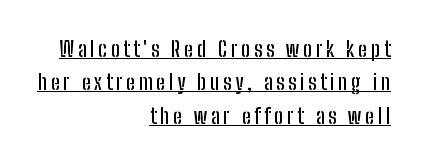
{"italic": "no", "underline": "yes", "align": "right", "line_spacing": "normal", "line_spacing_ratio": 1.59, "glyph_px": 21}
